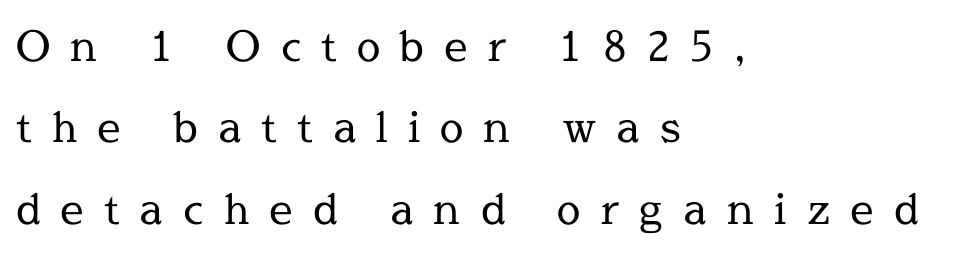
Q: Is the text bold? A: No.
Q: Is the text italic (slanted)? A: No, it is upright.
Q: Is the typeface a serif or a sans-serif typeface? A: Serif.
Q: Is the text underlined? A: No.
Q: How is the paragraph aligned? A: Left-aligned.
Q: Is the spacing between letters normal or unusually wide? A: Unusually wide.
Q: Is the spacing between lines tight, normal or loose? A: Loose.
Q: Width (condensed, normal, or wide)? A: Normal.
Q: x-height? A: Medium.
Q: Monospaced? A: No.
